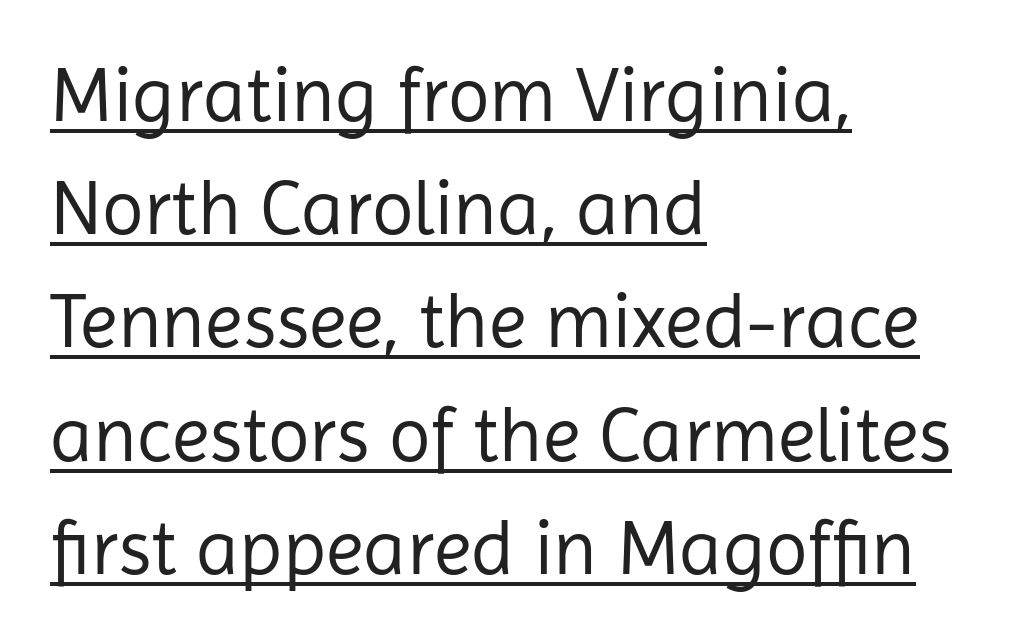
The image shows 77 px regular-weight sans-serif type, upright; set left-aligned, normal line spacing (1.47x), normal letter spacing, underlined; low stroke contrast and a medium x-height.
